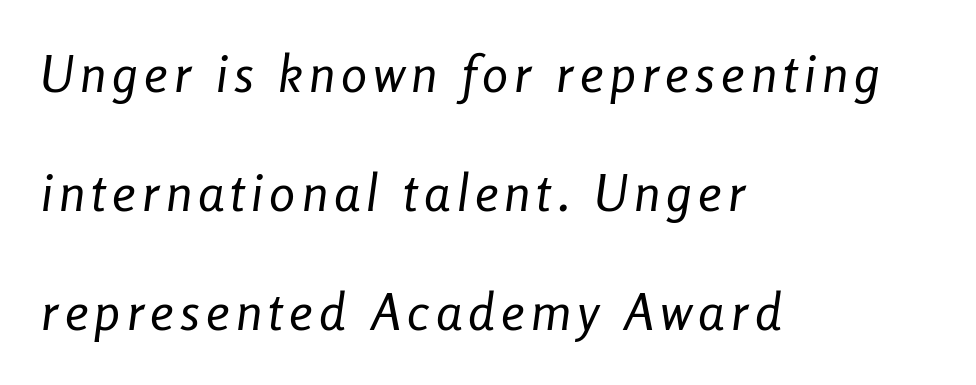
The image shows 52 px regular-weight, condensed type, italic (leaning right); set left-aligned, loose line spacing (2.29x), not underlined; low stroke contrast and a medium x-height.
